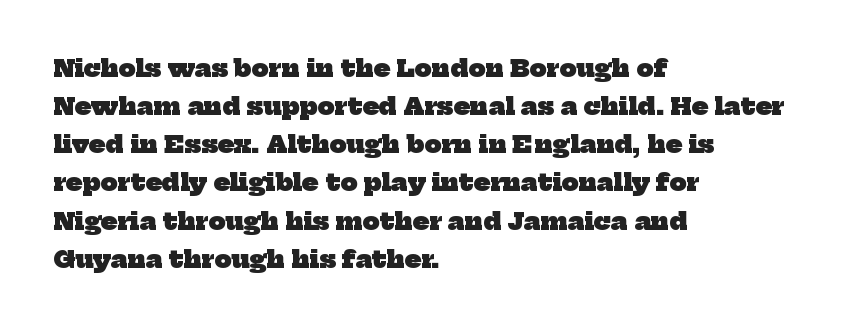
The rag falls on the right side of this text block. No extra tracking has been applied to these lines. If you measured baseline to baseline, you'd find a middling distance. In terms of weight, the rendering is a true, heavy bold. Letters rest on an invisible, unmarked baseline.
